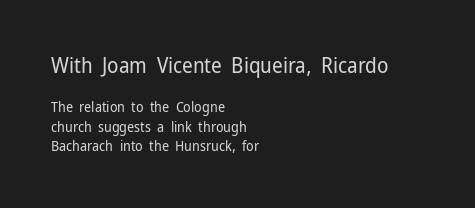
The image shows 21 px text type, upright; set left-aligned, normal line spacing (1.4x), normal letter spacing, not underlined; the first (top) block is 1.5x larger.
